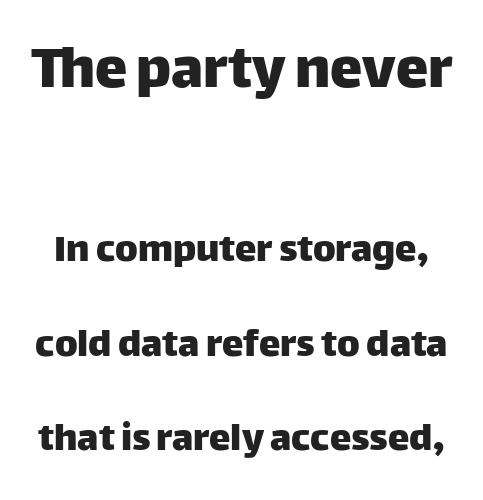
Q: Is the text italic (slanted)? A: No, it is upright.
Q: Is the typeface a serif or a sans-serif typeface? A: Sans-serif.
Q: Is the text underlined? A: No.
Q: Is the spacing between letters normal or unusually wide? A: Normal.
Q: Is the spacing between lines tight, normal or loose? A: Loose.
Q: Which block of text is set in a larger size, the first (top) or the second (bottom)? A: The first (top) one.
Q: Width (condensed, normal, or wide)? A: Normal.
Q: Stroke contrast? A: Low.
Q: x-height? A: Large.
Q: Monospaced? A: No.
